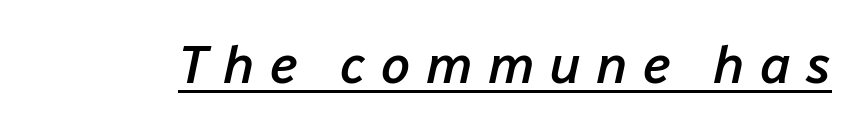
Compared with ordinary roman type, these characters are visibly tilted. Summary of weight: moderately heavy, a semibold. A typographer would call this underscored text. These lines are rendered in a variable-pitch font. Tracking value appears strongly positive — letters spread wide.
